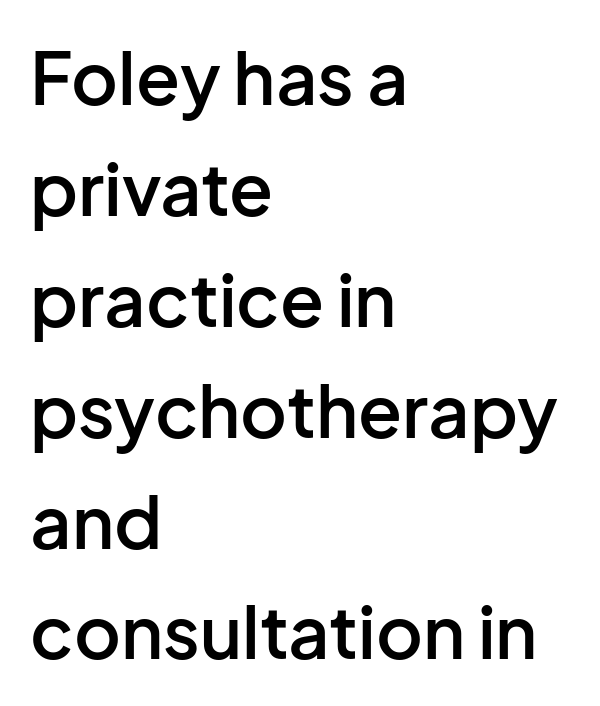
Q: Is the text bold? A: Semi-bold.
Q: Is the text italic (slanted)? A: No, it is upright.
Q: Is the typeface a serif or a sans-serif typeface? A: Sans-serif.
Q: Is the text underlined? A: No.
Q: How is the paragraph aligned? A: Left-aligned.
Q: Is the spacing between letters normal or unusually wide? A: Normal.
Q: Is the spacing between lines tight, normal or loose? A: Normal.
Q: Width (condensed, normal, or wide)? A: Normal.
Q: Stroke contrast? A: Low.
Q: x-height? A: Medium.
Q: Monospaced? A: No.
